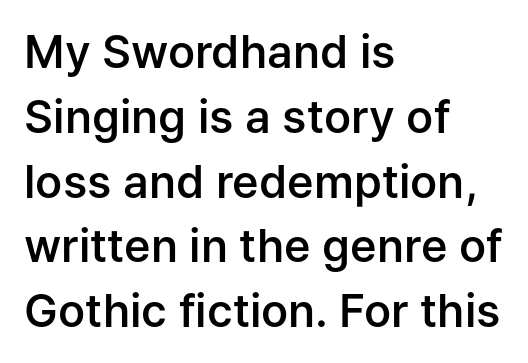
{"serif": "no", "italic": "no", "bold": "semi", "weight": "semibold", "width": "normal", "stroke_contrast": "low", "x_height": "medium", "monospaced": "no", "underline": "no", "align": "left", "line_spacing": "normal", "line_spacing_ratio": 1.44, "letter_spacing": "normal", "letter_spacing_em": 0.0, "glyph_px": 45}
